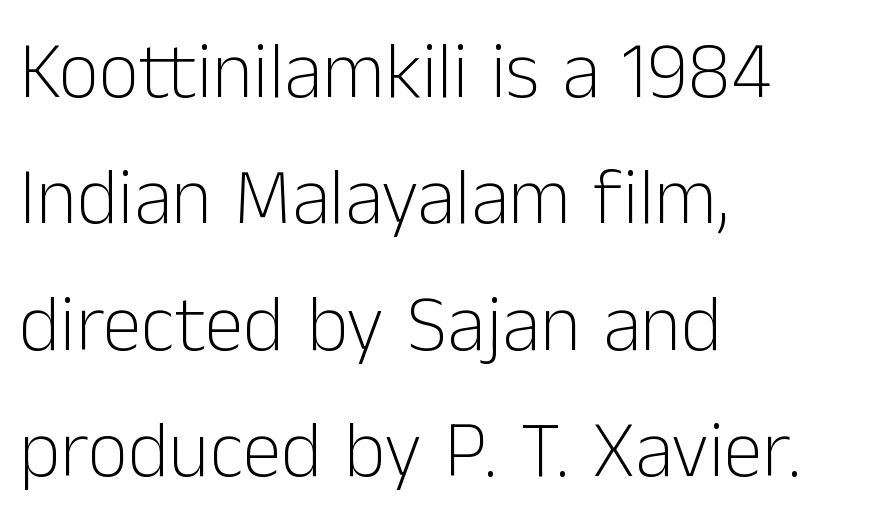
{"serif": "no", "italic": "no", "bold": "no", "weight": "light", "width": "normal", "stroke_contrast": "low", "x_height": "medium", "monospaced": "no", "underline": "no", "align": "left", "line_spacing": "normal", "line_spacing_ratio": 1.6, "letter_spacing": "normal", "letter_spacing_em": 0.0, "glyph_px": 79}
